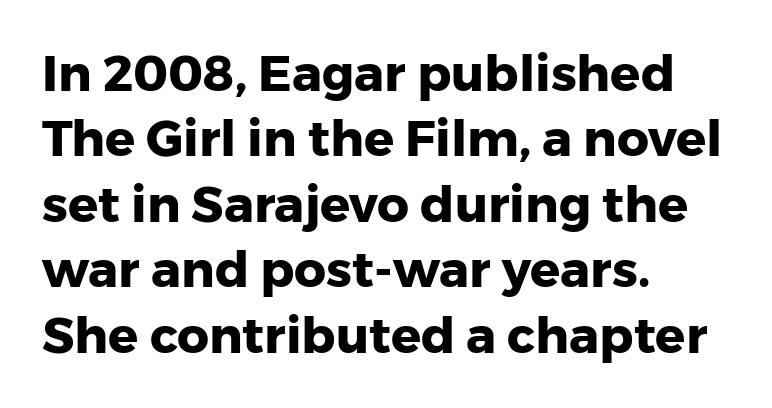
Q: Is the text bold? A: Yes.
Q: Is the text italic (slanted)? A: No, it is upright.
Q: Is the typeface a serif or a sans-serif typeface? A: Sans-serif.
Q: Is the text underlined? A: No.
Q: How is the paragraph aligned? A: Left-aligned.
Q: Is the spacing between letters normal or unusually wide? A: Normal.
Q: Is the spacing between lines tight, normal or loose? A: Normal.
Q: Width (condensed, normal, or wide)? A: Normal.
Q: Stroke contrast? A: Low.
Q: x-height? A: Medium.
Q: Monospaced? A: No.
